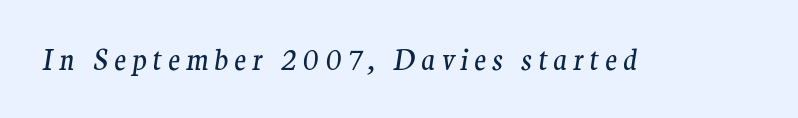
Q: Is the text bold? A: No.
Q: Is the text italic (slanted)? A: Yes, it leans right by about 9 degrees.
Q: Is the typeface a serif or a sans-serif typeface? A: Serif.
Q: Is the text underlined? A: No.
Q: Is the spacing between letters normal or unusually wide? A: Unusually wide.
Q: Width (condensed, normal, or wide)? A: Normal.
Q: Stroke contrast? A: Medium.
Q: x-height? A: Medium.
Q: Monospaced? A: No.
